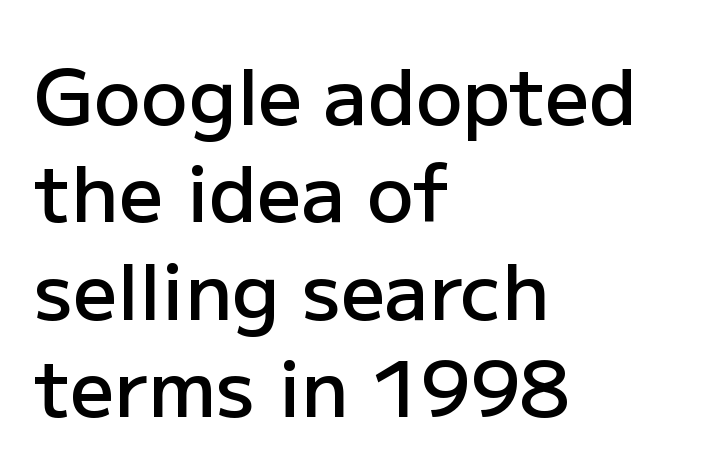
The image shows 78 px semibold sans-serif type, upright; set left-aligned, normal line spacing (1.25x), normal letter spacing, not underlined; low stroke contrast and a medium x-height.
